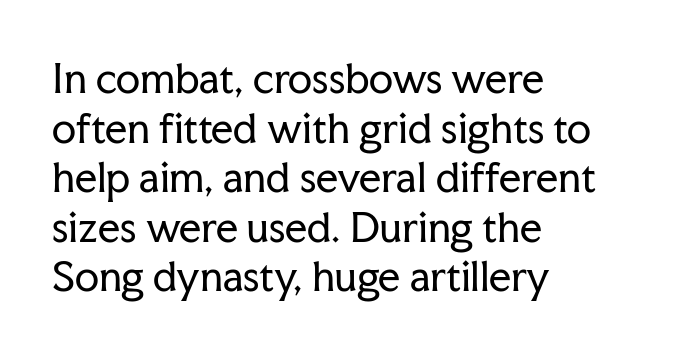
Q: Is the text bold? A: No.
Q: Is the text italic (slanted)? A: No, it is upright.
Q: Is the typeface a serif or a sans-serif typeface? A: Serif.
Q: Is the text underlined? A: No.
Q: How is the paragraph aligned? A: Left-aligned.
Q: Is the spacing between letters normal or unusually wide? A: Normal.
Q: Is the spacing between lines tight, normal or loose? A: Normal.
Q: Width (condensed, normal, or wide)? A: Normal.
Q: Stroke contrast? A: Low.
Q: x-height? A: Medium.
Q: Monospaced? A: No.
